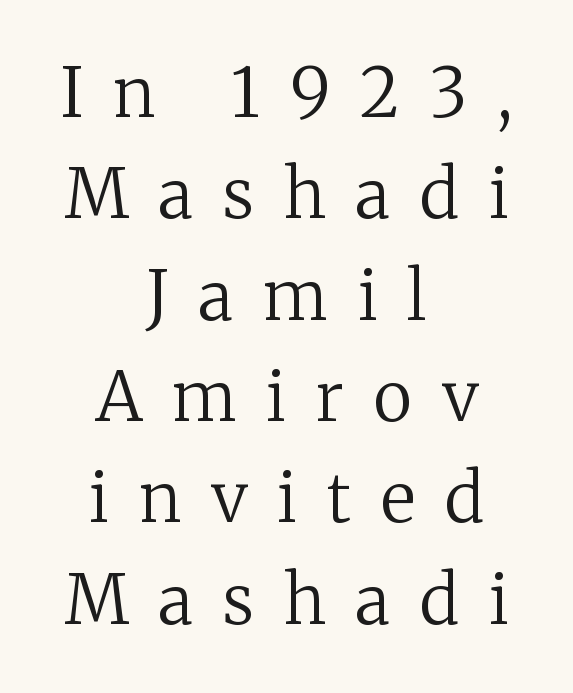
Compared with typical body copy, the letter spacing here is much looser. Glance below the letters and you will spot only blank space. Is there much room between lines? A standard amount, neither cramped nor airy. Do the characters align in a grid? No, the font is proportional. Does the lettering tilt? It doesn't — this is upright. Is this a heavy cut? Hardly; it is regular or lighter.
